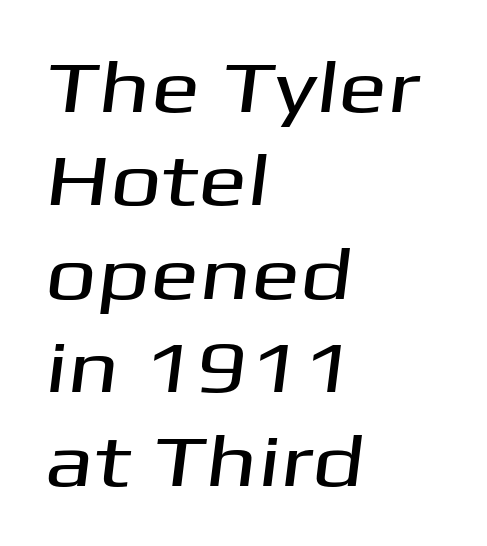
Normally led — the rows are evenly, conventionally spaced. Nobody drew a line under any word here. Serifs: no, the terminals of the letterforms are clean. Leftover space on each line is placed entirely after the last word. You could not count columns in this text — the font is proportionally spaced. In terms of letterspacing, this is plain default setting.
